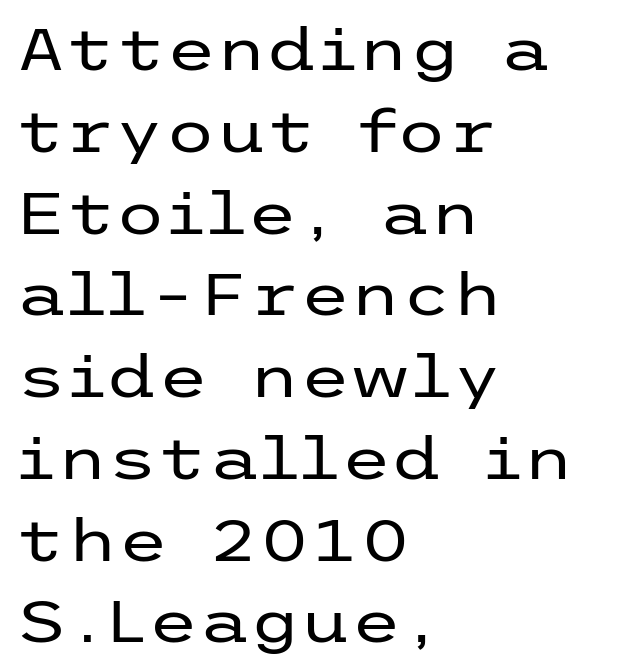
What's the leading like? Ordinary, nothing unusual. Every row of glyphs begins at an identical x-position on the left. If you drew a line through each stem, it would be perfectly vertical. Note: no serifs on the glyphs.
